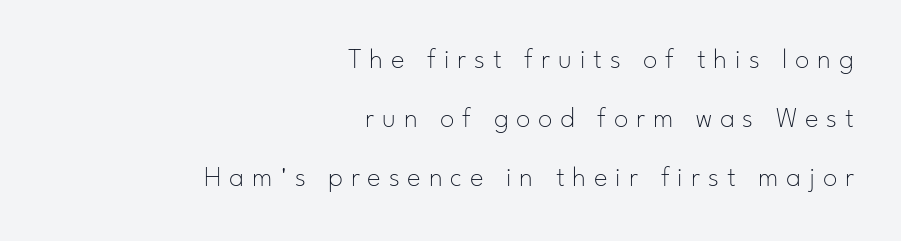
The image shows 29 px thin sans-serif type, upright; set right-aligned, loose line spacing (2.04x), unusually wide letter spacing (+0.27 em), not underlined; low stroke contrast and a small x-height.
